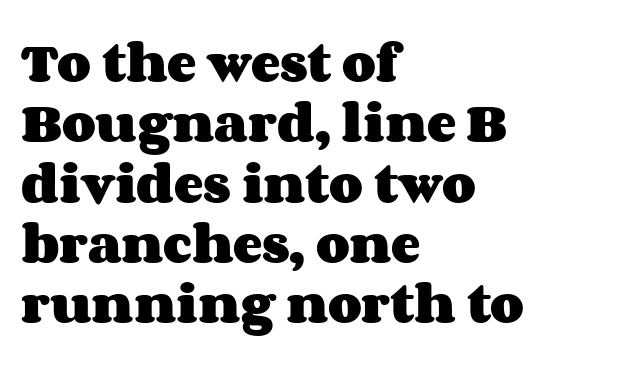
The image shows 44 px heavy, wide type, upright; set left-aligned, normal line spacing (1.37x), normal letter spacing, not underlined; medium stroke contrast and a large x-height.
